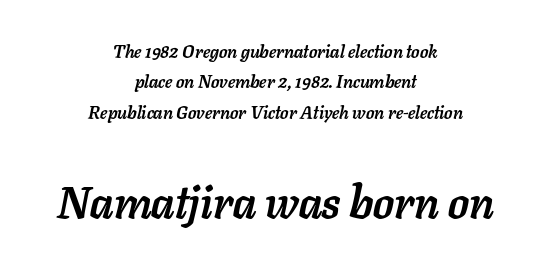
Q: Is the text bold? A: Yes.
Q: Is the text italic (slanted)? A: Yes, it leans right by about 11 degrees.
Q: Is the text underlined? A: No.
Q: How is the paragraph aligned? A: Centered.
Q: Is the spacing between letters normal or unusually wide? A: Normal.
Q: Is the spacing between lines tight, normal or loose? A: Normal.
Q: Which block of text is set in a larger size, the first (top) or the second (bottom)? A: The second (bottom) one.
Q: Width (condensed, normal, or wide)? A: Normal.
Q: Stroke contrast? A: Low.
Q: x-height? A: Medium.
Q: Monospaced? A: No.
